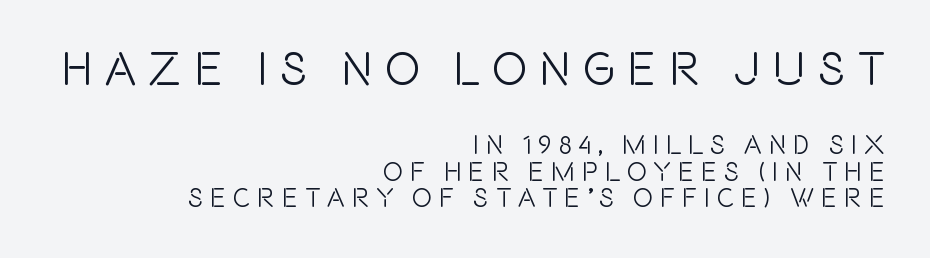
Note the varied advance widths — an 'i' is clearly narrower than an 'm'. Between one letter and the next there's a generous, obvious gap. Vertical strokes here are truly vertical. The earlier block is typeset at a bigger size than the later block.
